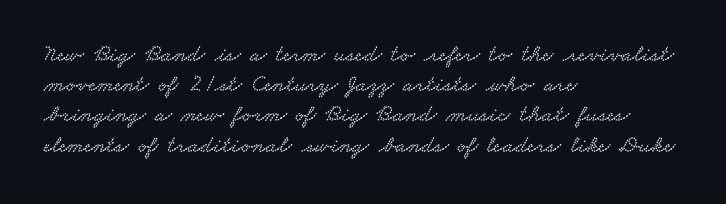
Each new line begins a customary step beneath the previous one. This rendering features lettering with no underline. This rendering uses left alignment, leaving the right contour irregular. How are the letters spaced? Ordinarily, with no added tracking.
